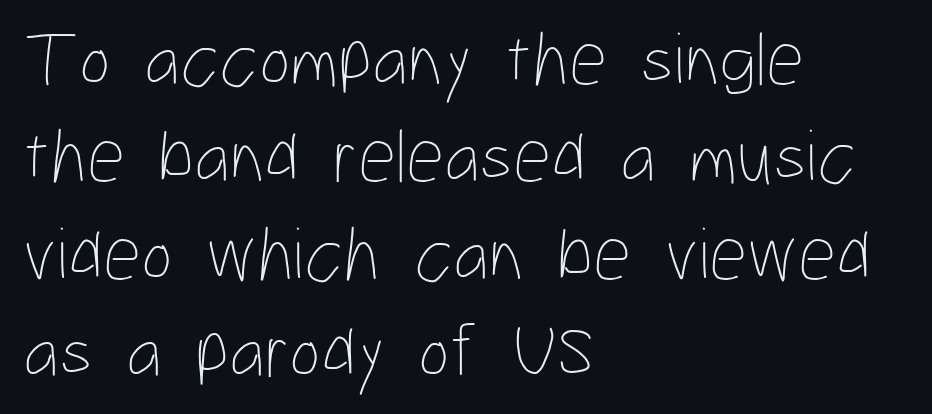
The image shows 75 px thin, condensed type, upright; set left-aligned, normal line spacing (1.3x), normal letter spacing, not underlined; low stroke contrast and a medium x-height.
